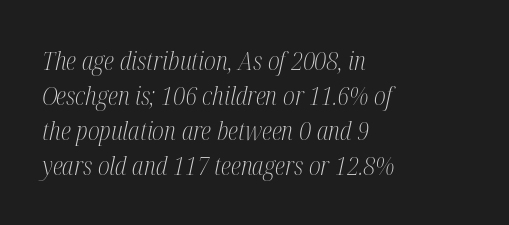
Q: Is the text bold? A: No.
Q: Is the text italic (slanted)? A: Yes, it leans right by about 12 degrees.
Q: Is the text underlined? A: No.
Q: How is the paragraph aligned? A: Left-aligned.
Q: Is the spacing between letters normal or unusually wide? A: Normal.
Q: Is the spacing between lines tight, normal or loose? A: Normal.
